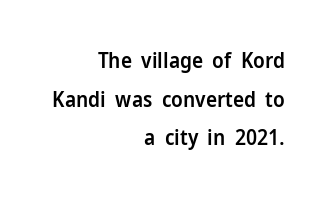
{"italic": "no", "bold": "semi", "underline": "no", "align": "right", "line_spacing_ratio": 1.84, "letter_spacing": "normal", "letter_spacing_em": 0.0, "glyph_px": 21}
